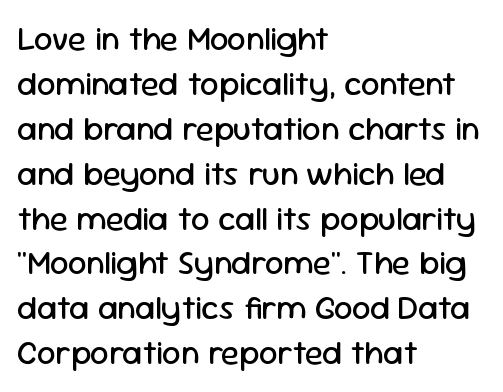
{"serif": "no", "italic": "no", "bold": "no", "weight": "regular", "width": "normal", "stroke_contrast": "low", "x_height": "medium", "monospaced": "no", "underline": "no", "align": "left", "line_spacing": "normal", "line_spacing_ratio": 1.36, "letter_spacing": "normal", "letter_spacing_em": 0.0, "glyph_px": 33}
